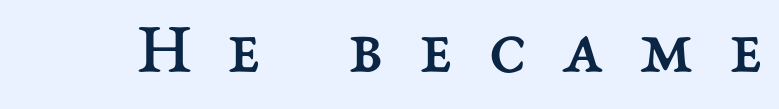
The image shows 76 px regular-weight type, upright; set unusually wide letter spacing (+0.47 em), not underlined; medium stroke contrast and a medium x-height.
